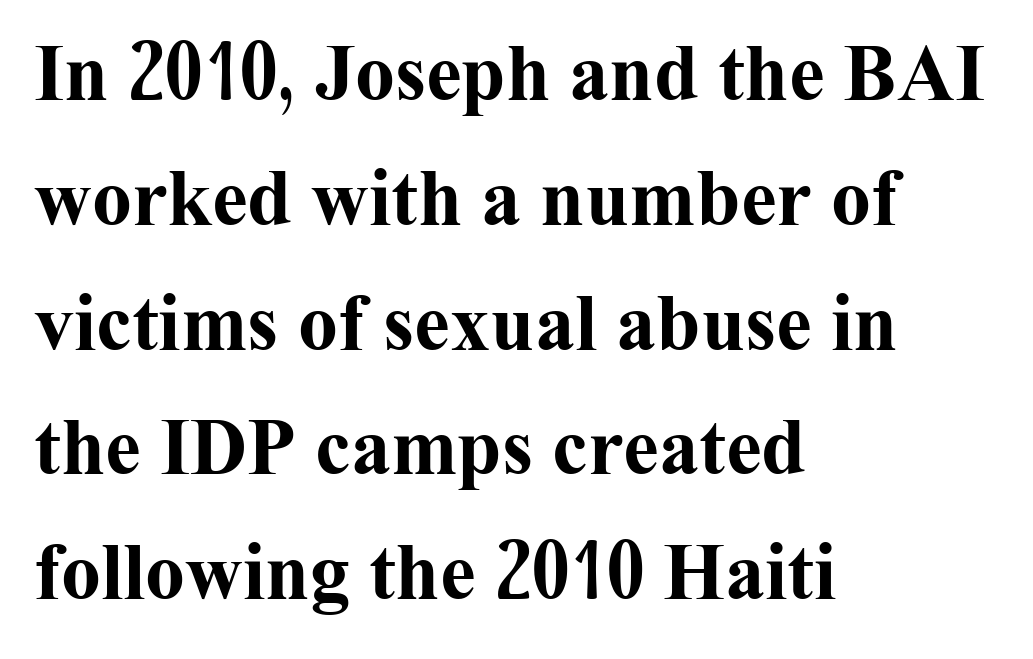
Q: Is the text bold? A: Yes.
Q: Is the text italic (slanted)? A: No, it is upright.
Q: Is the typeface a serif or a sans-serif typeface? A: Serif.
Q: Is the text underlined? A: No.
Q: How is the paragraph aligned? A: Left-aligned.
Q: Is the spacing between letters normal or unusually wide? A: Normal.
Q: Is the spacing between lines tight, normal or loose? A: Normal.
Q: Width (condensed, normal, or wide)? A: Normal.
Q: Stroke contrast? A: Medium.
Q: x-height? A: Medium.
Q: Monospaced? A: No.
